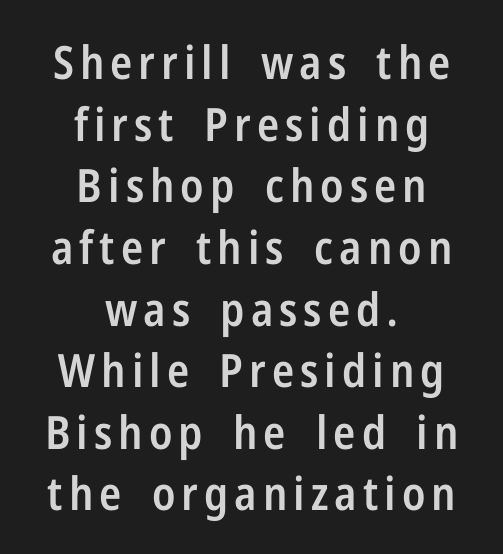
{"serif": "no", "italic": "no", "bold": "semi", "weight": "semibold", "width": "condensed", "stroke_contrast": "low", "x_height": "medium", "monospaced": "no", "underline": "no", "align": "center", "line_spacing": "normal", "line_spacing_ratio": 1.34, "glyph_px": 46}
